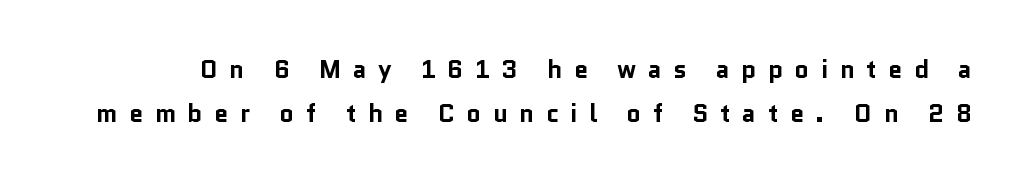
Q: Is the text bold? A: Yes.
Q: Is the text italic (slanted)? A: No, it is upright.
Q: Is the text underlined? A: No.
Q: Is the spacing between letters normal or unusually wide? A: Unusually wide.
